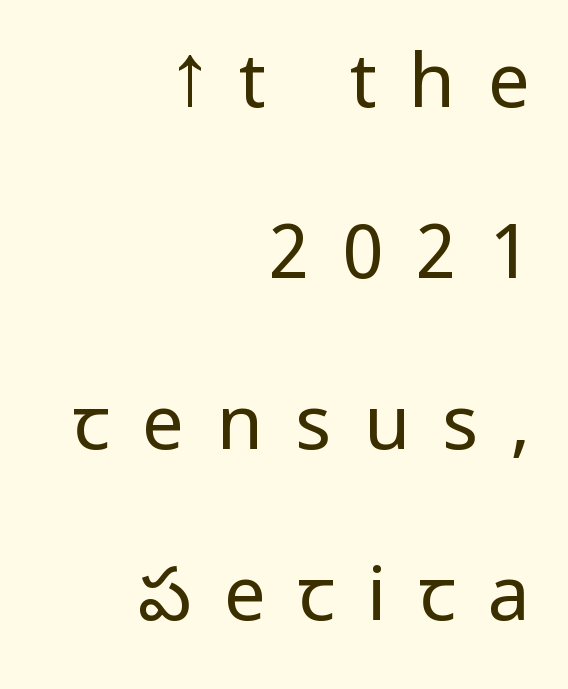
Q: Is the text bold? A: No.
Q: Is the text italic (slanted)? A: No, it is upright.
Q: Is the typeface a serif or a sans-serif typeface? A: Sans-serif.
Q: Is the text underlined? A: No.
Q: How is the paragraph aligned? A: Right-aligned.
Q: Is the spacing between letters normal or unusually wide? A: Unusually wide.
Q: Is the spacing between lines tight, normal or loose? A: Loose.
Q: Width (condensed, normal, or wide)? A: Condensed.
Q: Stroke contrast? A: Low.
Q: x-height? A: Large.
Q: Monospaced? A: No.
